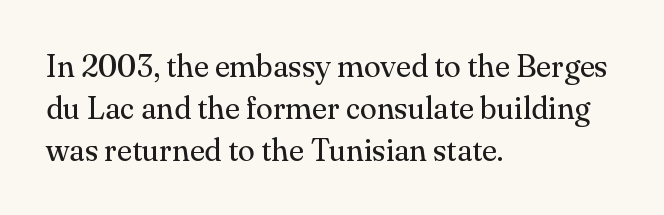
{"serif": "yes", "italic": "no", "bold": "no", "weight": "regular", "width": "normal", "stroke_contrast": "medium", "x_height": "small", "monospaced": "no", "underline": "no", "align": "left", "line_spacing": "normal", "line_spacing_ratio": 1.35, "letter_spacing": "normal", "letter_spacing_em": 0.0, "glyph_px": 31}
